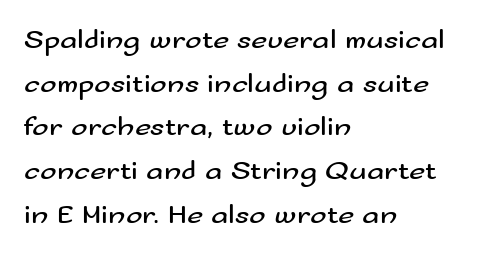
{"serif": "no", "italic": "no", "bold": "no", "weight": "regular", "width": "wide", "stroke_contrast": "medium", "x_height": "small", "monospaced": "no", "underline": "no", "align": "left", "line_spacing": "normal", "line_spacing_ratio": 1.56, "letter_spacing": "normal", "letter_spacing_em": 0.0, "glyph_px": 28}
